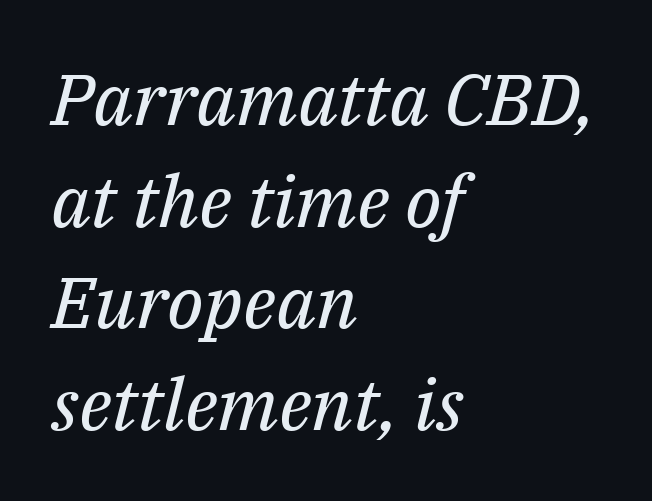
Q: Is the text bold? A: No.
Q: Is the text italic (slanted)? A: Yes, it leans right by about 14 degrees.
Q: Is the typeface a serif or a sans-serif typeface? A: Serif.
Q: Is the text underlined? A: No.
Q: How is the paragraph aligned? A: Left-aligned.
Q: Is the spacing between letters normal or unusually wide? A: Normal.
Q: Is the spacing between lines tight, normal or loose? A: Normal.
Q: Width (condensed, normal, or wide)? A: Normal.
Q: Stroke contrast? A: Medium.
Q: x-height? A: Medium.
Q: Monospaced? A: No.
